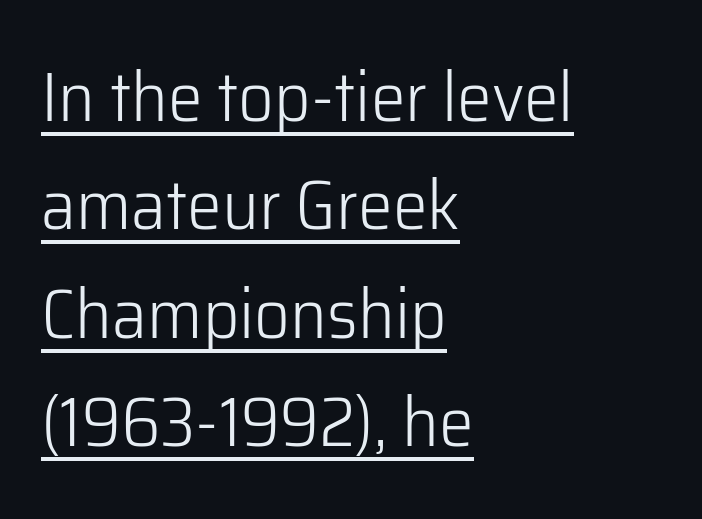
{"serif": "no", "italic": "no", "bold": "no", "weight": "light", "width": "normal", "stroke_contrast": "low", "x_height": "medium", "monospaced": "no", "underline": "yes", "align": "left", "line_spacing": "normal", "line_spacing_ratio": 1.55, "letter_spacing": "normal", "letter_spacing_em": 0.0, "glyph_px": 70}
